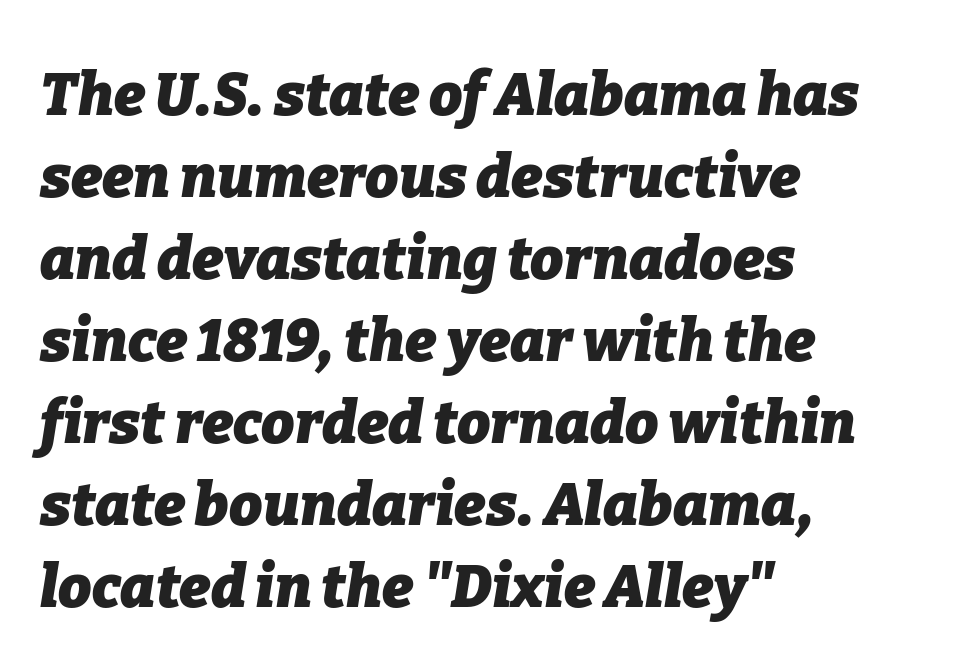
{"italic": "yes", "lean": "right", "slant_degrees": 9, "bold": "yes", "weight": "heavy", "width": "normal", "stroke_contrast": "low", "x_height": "medium", "monospaced": "no", "underline": "no", "align": "left", "line_spacing": "normal", "line_spacing_ratio": 1.39, "letter_spacing": "normal", "letter_spacing_em": 0.0, "glyph_px": 59}
